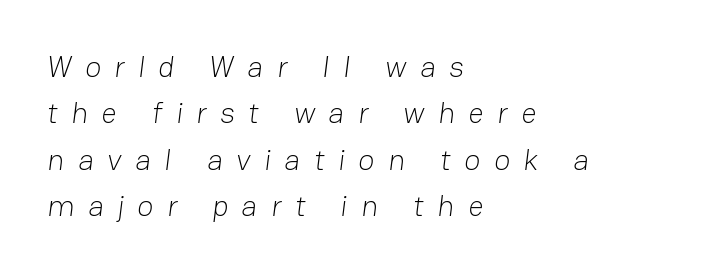
The image shows 30 px light sans-serif type; set left-aligned, normal line spacing (1.55x), unusually wide letter spacing (+0.45 em), not underlined; low stroke contrast and a medium x-height.
